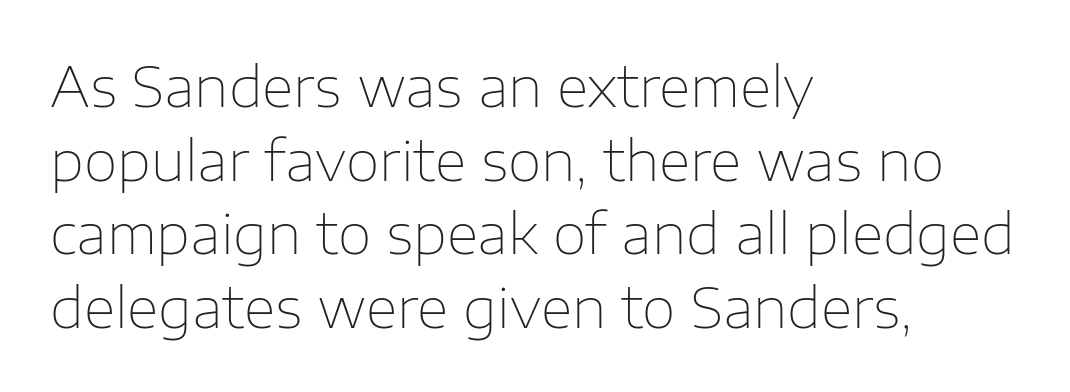
The image shows 55 px thin sans-serif type, upright; set left-aligned, normal line spacing (1.34x), normal letter spacing, not underlined; low stroke contrast and a medium x-height.
